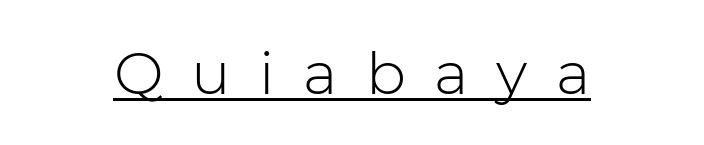
{"serif": "no", "italic": "no", "bold": "no", "weight": "light", "width": "normal", "stroke_contrast": "low", "x_height": "medium", "monospaced": "no", "underline": "yes", "letter_spacing": "wide", "letter_spacing_em": 0.48, "glyph_px": 59}
